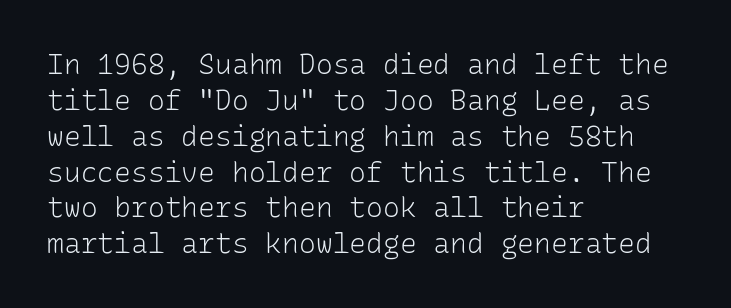
Q: Is the text bold? A: No.
Q: Is the text italic (slanted)? A: No, it is upright.
Q: Is the typeface a serif or a sans-serif typeface? A: Sans-serif.
Q: Is the text underlined? A: No.
Q: How is the paragraph aligned? A: Left-aligned.
Q: Is the spacing between letters normal or unusually wide? A: Normal.
Q: Is the spacing between lines tight, normal or loose? A: Normal.
Q: Width (condensed, normal, or wide)? A: Normal.
Q: Stroke contrast? A: Low.
Q: x-height? A: Medium.
Q: Monospaced? A: Yes.
